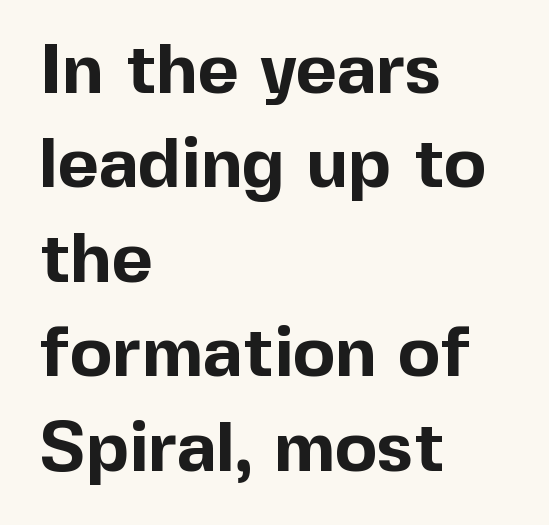
Q: Is the text bold? A: Yes.
Q: Is the text italic (slanted)? A: No, it is upright.
Q: Is the typeface a serif or a sans-serif typeface? A: Sans-serif.
Q: Is the text underlined? A: No.
Q: How is the paragraph aligned? A: Left-aligned.
Q: Is the spacing between letters normal or unusually wide? A: Normal.
Q: Is the spacing between lines tight, normal or loose? A: Normal.
Q: Width (condensed, normal, or wide)? A: Normal.
Q: x-height? A: Medium.
Q: Monospaced? A: No.
